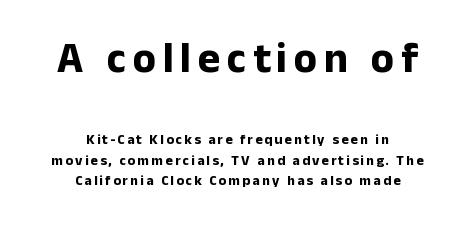
Each row of text sits above clean, open space. The glyphs in this specimen are sans serif. Character size in the leading block exceeds that of the trailing block. When letters stand straight like this, we call the style roman or upright.
